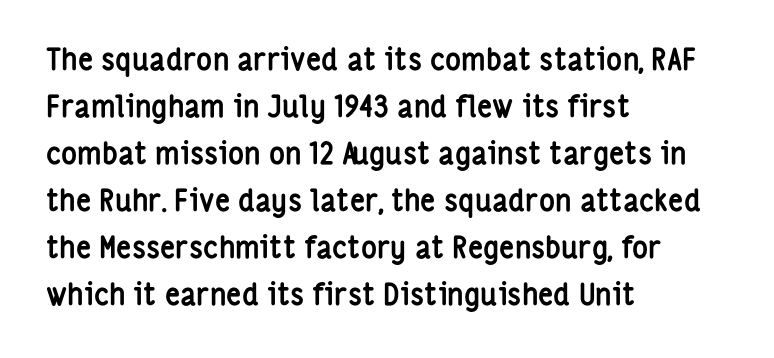
{"serif": "no", "italic": "no", "bold": "yes", "weight": "semibold", "width": "condensed", "stroke_contrast": "low", "x_height": "medium", "monospaced": "no", "underline": "no", "align": "left", "line_spacing": "normal", "line_spacing_ratio": 1.57, "letter_spacing": "normal", "letter_spacing_em": 0.0, "glyph_px": 30}
